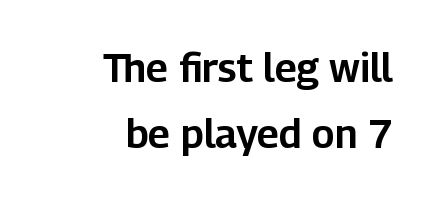
{"serif": "no", "italic": "no", "width": "normal", "stroke_contrast": "low", "x_height": "medium", "monospaced": "no", "underline": "no", "align": "right", "line_spacing": "normal", "line_spacing_ratio": 1.66, "letter_spacing": "normal", "letter_spacing_em": 0.0, "glyph_px": 40}
